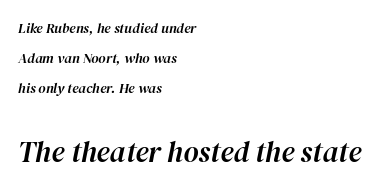
The whole block is typeset with a tilt. Is this a fixed-width face? No — the glyphs have proportional, varying widths. Regarding leading, the lines here are spaced well apart. The lines in this sample share a left origin and differ only in where they stop.
